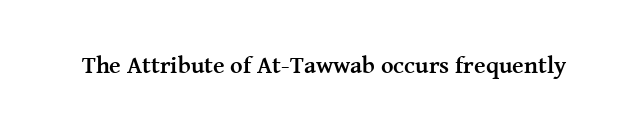
{"italic": "no", "bold": "yes", "underline": "no", "letter_spacing": "normal", "letter_spacing_em": 0.0, "glyph_px": 24}
